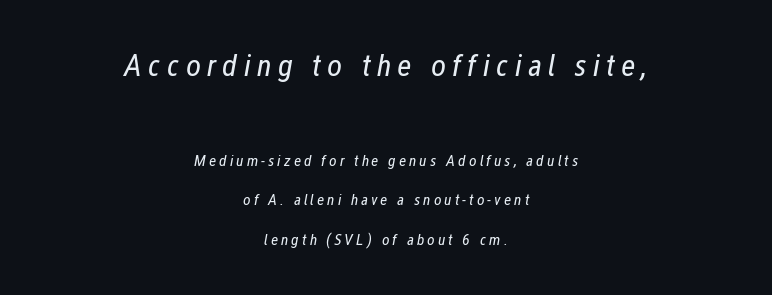
{"italic": "yes", "lean": "right", "slant_degrees": 12, "bold": "no", "weight": "regular", "width": "condensed", "stroke_contrast": "low", "x_height": "medium", "monospaced": "no", "underline": "no", "align": "center", "line_spacing": "loose", "line_spacing_ratio": 2.47, "larger_block": "first", "size_ratio": 2.0, "glyph_px": 32}
